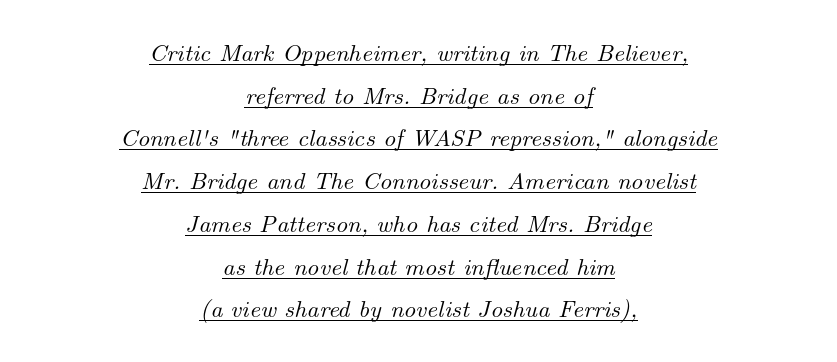
Q: Is the text italic (slanted)? A: Yes, it leans right by about 14 degrees.
Q: Is the text underlined? A: Yes.
Q: How is the paragraph aligned? A: Centered.
Q: Is the spacing between letters normal or unusually wide? A: Normal.
